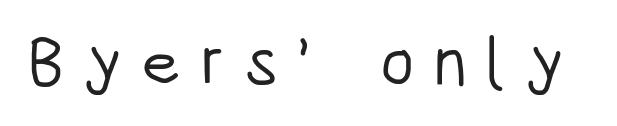
Q: Is the text bold? A: No.
Q: Is the text italic (slanted)? A: No, it is upright.
Q: Is the typeface a serif or a sans-serif typeface? A: Sans-serif.
Q: Is the text underlined? A: No.
Q: Is the spacing between letters normal or unusually wide? A: Unusually wide.
Q: Width (condensed, normal, or wide)? A: Condensed.
Q: Stroke contrast? A: Low.
Q: x-height? A: Large.
Q: Monospaced? A: No.
